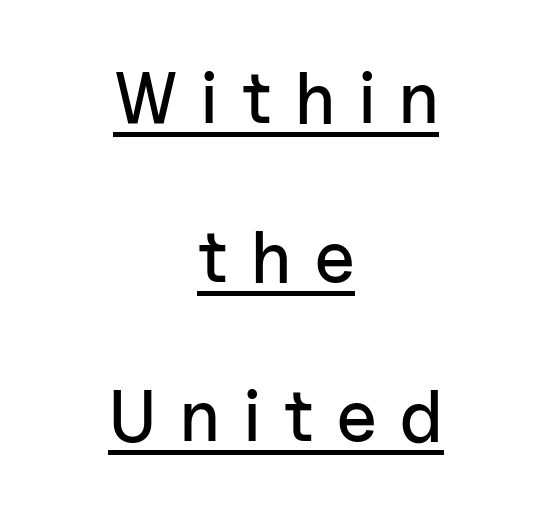
The image shows 73 px sans-serif type, upright; set centered, loose line spacing (2.18x), unusually wide letter spacing (+0.33 em), underlined; low stroke contrast and a medium x-height.
